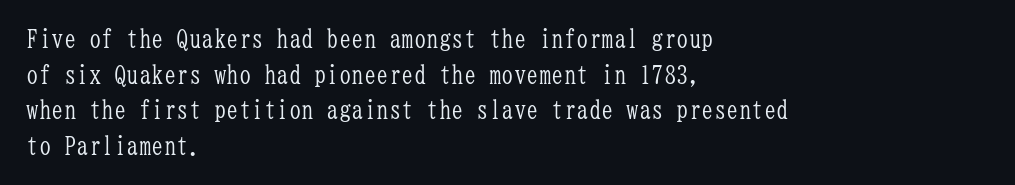
The image shows 25 px text type, upright; set left-aligned, normal line spacing (1.43x), normal letter spacing, not underlined.
